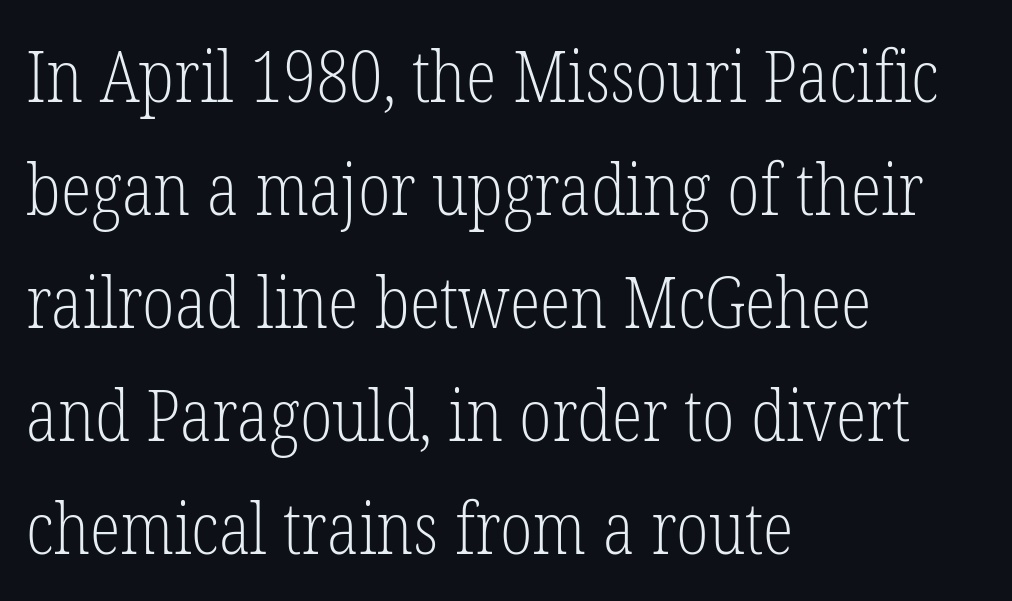
A light-to-regular cut is what we see here. Words appear dense and cohesive because spacing is normal. Yep, those are serifs on the letters. Descender tails drop into unmarked territory.
